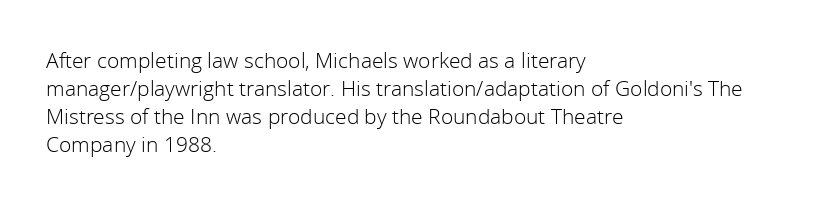
Q: Is the text bold? A: No.
Q: Is the text italic (slanted)? A: No, it is upright.
Q: Is the text underlined? A: No.
Q: How is the paragraph aligned? A: Left-aligned.
Q: Is the spacing between letters normal or unusually wide? A: Normal.
Q: Is the spacing between lines tight, normal or loose? A: Normal.
